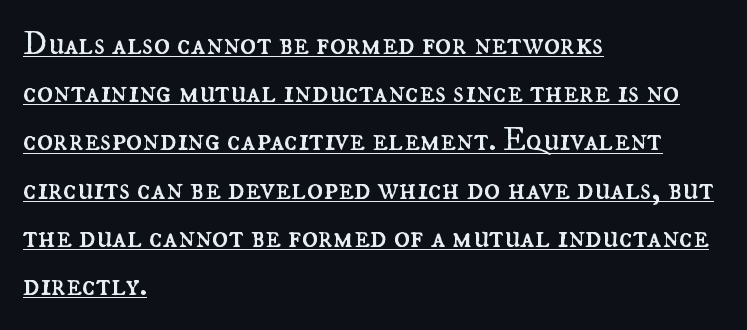
Q: Is the text bold? A: No.
Q: Is the text italic (slanted)? A: No, it is upright.
Q: Is the text underlined? A: Yes.
Q: How is the paragraph aligned? A: Left-aligned.
Q: Is the spacing between letters normal or unusually wide? A: Normal.
Q: Is the spacing between lines tight, normal or loose? A: Normal.
Q: Width (condensed, normal, or wide)? A: Normal.
Q: Stroke contrast? A: Medium.
Q: x-height? A: Small.
Q: Monospaced? A: No.
